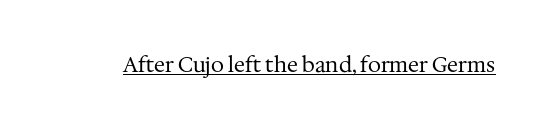
{"italic": "no", "bold": "no", "underline": "yes", "letter_spacing": "normal", "letter_spacing_em": 0.0, "glyph_px": 21}
